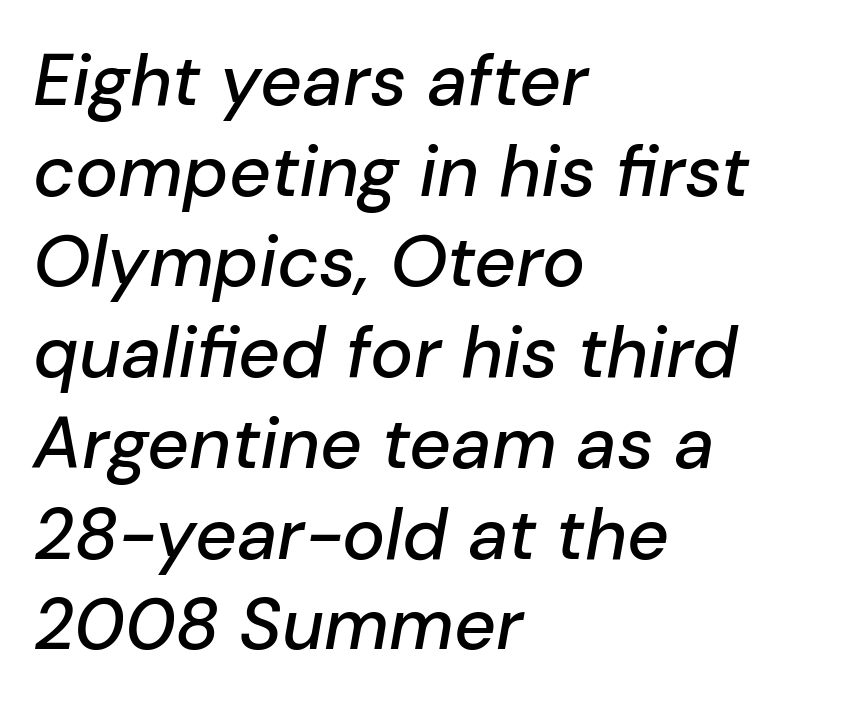
{"italic": "yes", "lean": "right", "slant_degrees": 10, "width": "normal", "stroke_contrast": "low", "x_height": "medium", "monospaced": "no", "underline": "no", "align": "left", "line_spacing": "normal", "line_spacing_ratio": 1.26, "letter_spacing": "normal", "letter_spacing_em": 0.0, "glyph_px": 72}
